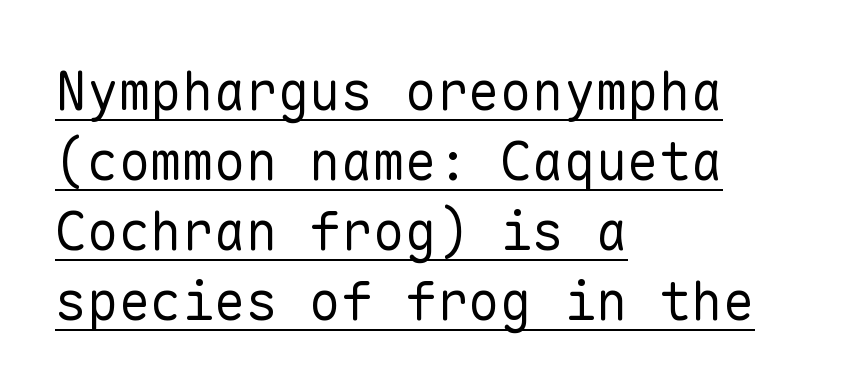
Q: Is the text bold? A: No.
Q: Is the text italic (slanted)? A: No, it is upright.
Q: Is the typeface a serif or a sans-serif typeface? A: Sans-serif.
Q: Is the text underlined? A: Yes.
Q: How is the paragraph aligned? A: Left-aligned.
Q: Is the spacing between letters normal or unusually wide? A: Normal.
Q: Is the spacing between lines tight, normal or loose? A: Normal.
Q: Width (condensed, normal, or wide)? A: Normal.
Q: Stroke contrast? A: Low.
Q: x-height? A: Medium.
Q: Monospaced? A: Yes.
